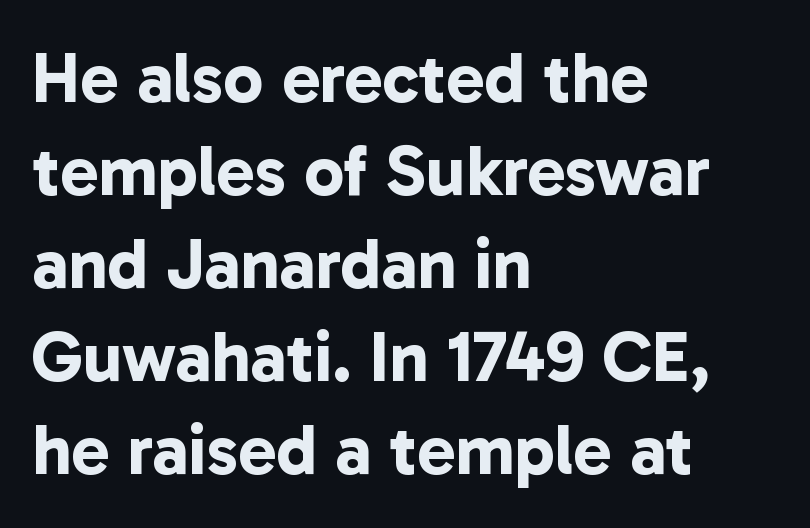
Strong, thick strokes mark this as bold type. Grotesque or geometric, the face here clearly has no serifs. Caption: multi-line text, flush left, ragged right. The rows are spaced the way most documents space them. Words appear dense and cohesive because spacing is normal.
